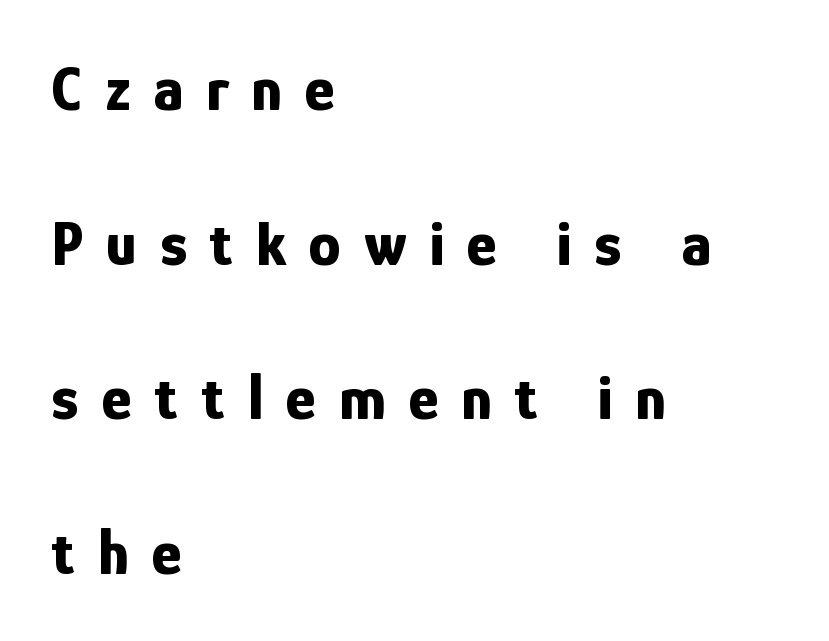
Characters remain perfectly vertical along every line. The face used here is rendered with a markedly widened letterfit. Do the characters align in a grid? No, the font is proportional. A great deal of white space separates one row of letters from the next. This sample uses a sans-serif face. Heavy-handed strokes throughout: this text is bold.
